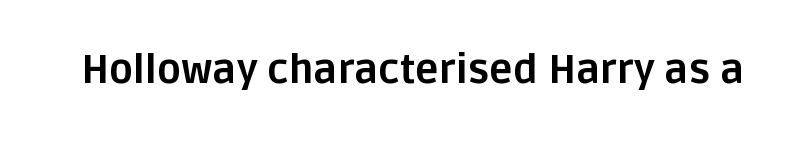
The image shows 40 px bold sans-serif type, upright; set normal letter spacing, not underlined; low stroke contrast and a large x-height.
